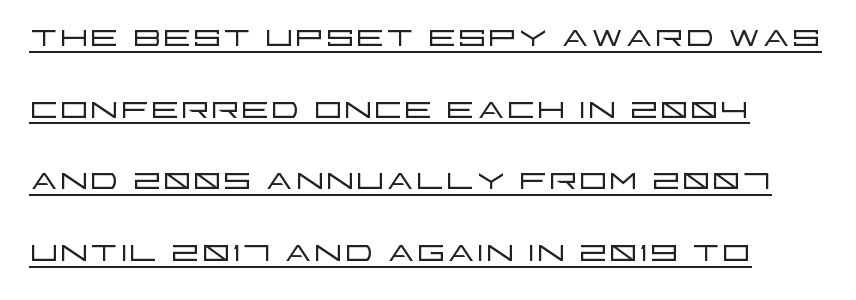
Q: Is the text bold? A: No.
Q: Is the text italic (slanted)? A: No, it is upright.
Q: Is the typeface a serif or a sans-serif typeface? A: Sans-serif.
Q: Is the text underlined? A: Yes.
Q: Is the spacing between letters normal or unusually wide? A: Normal.
Q: Is the spacing between lines tight, normal or loose? A: Normal.
Q: Width (condensed, normal, or wide)? A: Wide.
Q: Stroke contrast? A: Low.
Q: x-height? A: Large.
Q: Monospaced? A: No.
